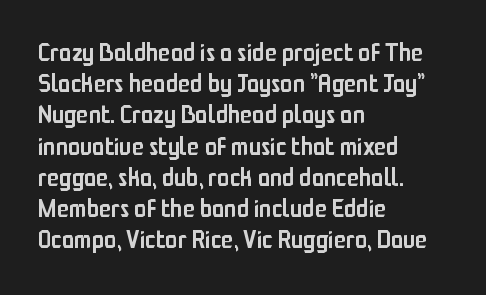
The image shows 25 px text type, upright; set left-aligned, normal line spacing (1.25x), normal letter spacing, not underlined.
